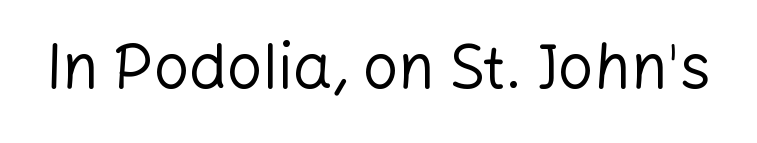
Q: Is the text bold? A: No.
Q: Is the text italic (slanted)? A: No, it is upright.
Q: Is the typeface a serif or a sans-serif typeface? A: Sans-serif.
Q: Is the text underlined? A: No.
Q: Is the spacing between letters normal or unusually wide? A: Normal.
Q: Width (condensed, normal, or wide)? A: Normal.
Q: Stroke contrast? A: Low.
Q: x-height? A: Medium.
Q: Monospaced? A: No.
